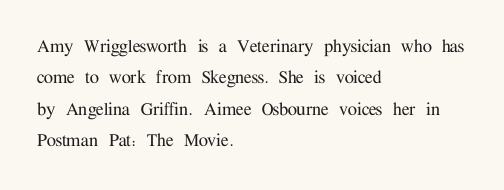
Q: Is the text italic (slanted)? A: No, it is upright.
Q: Is the text underlined? A: No.
Q: How is the paragraph aligned? A: Left-aligned.
Q: Is the spacing between letters normal or unusually wide? A: Normal.
Q: Is the spacing between lines tight, normal or loose? A: Normal.
